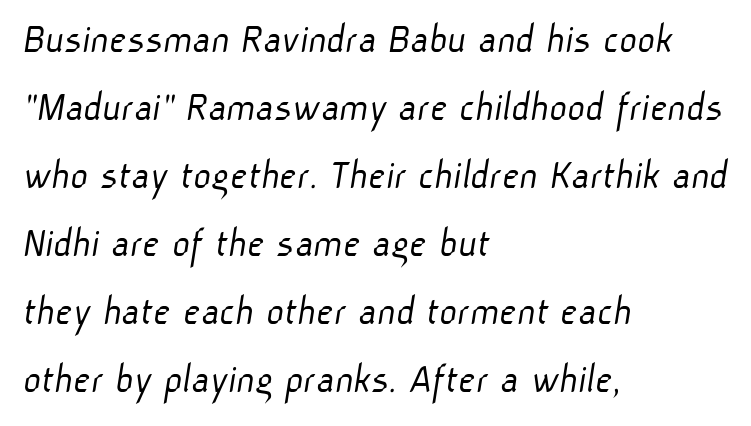
The image shows 43 px light sans-serif type; set left-aligned, normal line spacing (1.58x), normal letter spacing, not underlined; low stroke contrast and a medium x-height.
